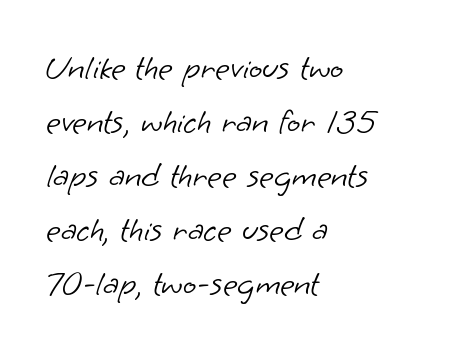
Q: Is the text bold? A: No.
Q: Is the typeface a serif or a sans-serif typeface? A: Sans-serif.
Q: Is the text underlined? A: No.
Q: How is the paragraph aligned? A: Left-aligned.
Q: Is the spacing between letters normal or unusually wide? A: Normal.
Q: Is the spacing between lines tight, normal or loose? A: Normal.
Q: Width (condensed, normal, or wide)? A: Normal.
Q: Stroke contrast? A: Low.
Q: x-height? A: Small.
Q: Monospaced? A: No.
